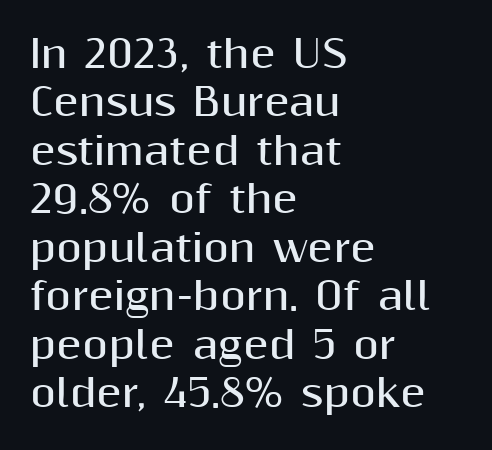
Q: Is the text bold? A: Yes.
Q: Is the text italic (slanted)? A: No, it is upright.
Q: Is the typeface a serif or a sans-serif typeface? A: Sans-serif.
Q: Is the text underlined? A: No.
Q: How is the paragraph aligned? A: Left-aligned.
Q: Is the spacing between letters normal or unusually wide? A: Normal.
Q: Is the spacing between lines tight, normal or loose? A: Normal.
Q: Width (condensed, normal, or wide)? A: Normal.
Q: Stroke contrast? A: Medium.
Q: x-height? A: Medium.
Q: Monospaced? A: No.
